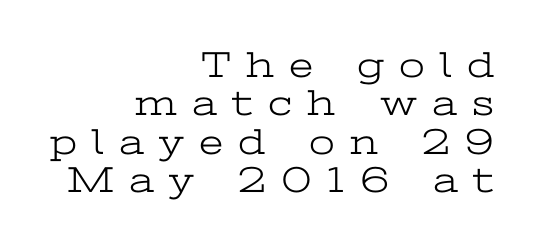
{"serif": "yes", "italic": "no", "bold": "no", "weight": "light", "width": "wide", "stroke_contrast": "low", "x_height": "medium", "monospaced": "no", "underline": "no", "align": "right", "line_spacing": "tight", "line_spacing_ratio": 1.04, "letter_spacing": "wide", "letter_spacing_em": 0.41, "glyph_px": 37}
